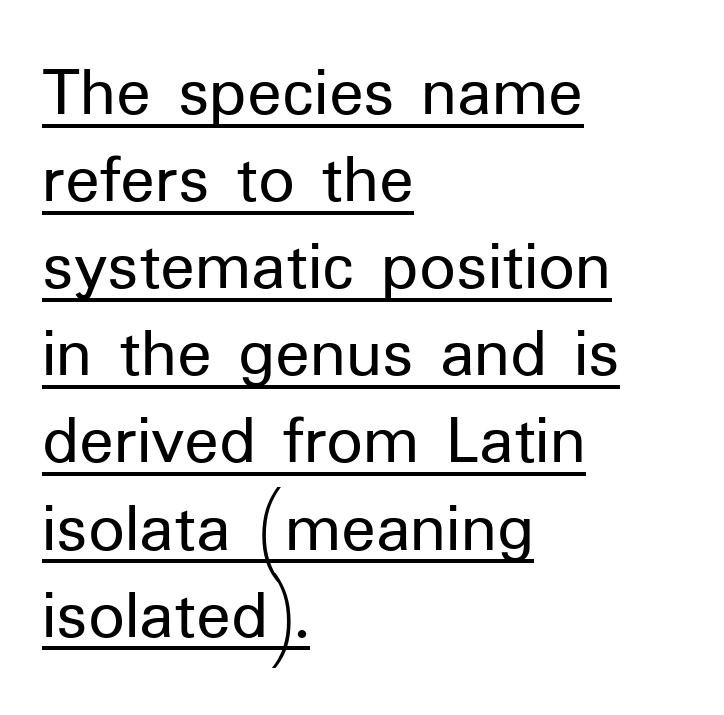
The image shows 72 px regular-weight sans-serif type, upright; set left-aligned, line spacing 1.21x, normal letter spacing, underlined; low stroke contrast and a medium x-height.
